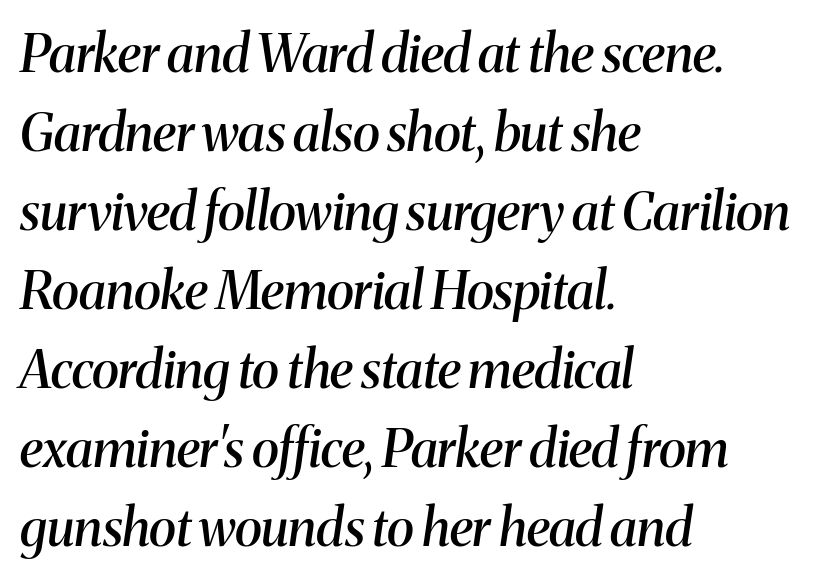
{"serif": "yes", "italic": "yes", "lean": "right", "slant_degrees": 8, "bold": "semi", "weight": "semibold", "width": "normal", "stroke_contrast": "medium", "x_height": "medium", "monospaced": "no", "underline": "no", "align": "left", "line_spacing": "normal", "line_spacing_ratio": 1.52, "letter_spacing": "normal", "letter_spacing_em": 0.0, "glyph_px": 52}
